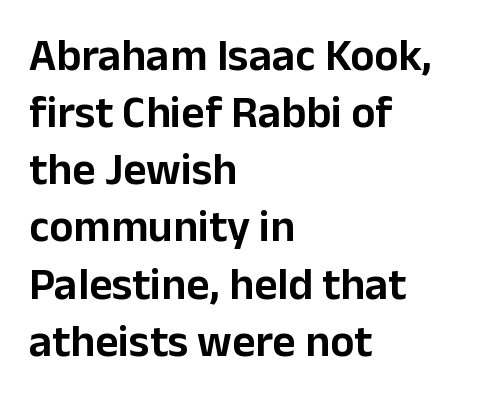
Q: Is the text italic (slanted)? A: No, it is upright.
Q: Is the typeface a serif or a sans-serif typeface? A: Sans-serif.
Q: Is the text underlined? A: No.
Q: How is the paragraph aligned? A: Left-aligned.
Q: Is the spacing between letters normal or unusually wide? A: Normal.
Q: Is the spacing between lines tight, normal or loose? A: Normal.
Q: Width (condensed, normal, or wide)? A: Normal.
Q: Stroke contrast? A: Low.
Q: x-height? A: Medium.
Q: Monospaced? A: No.
